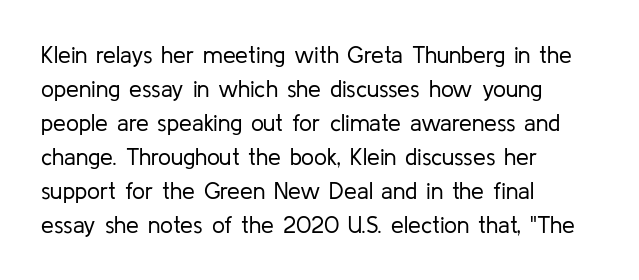
{"italic": "no", "bold": "no", "underline": "no", "align": "left", "line_spacing": "normal", "line_spacing_ratio": 1.48, "letter_spacing": "normal", "letter_spacing_em": 0.0, "glyph_px": 23}
